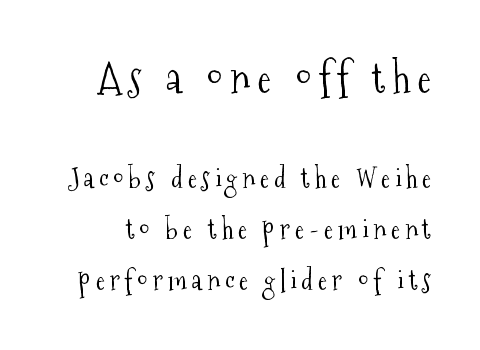
{"serif": "yes", "italic": "no", "bold": "no", "weight": "light", "width": "condensed", "stroke_contrast": "medium", "x_height": "medium", "monospaced": "no", "underline": "no", "line_spacing_ratio": 1.89, "larger_block": "first", "size_ratio": 1.52, "glyph_px": 41}
